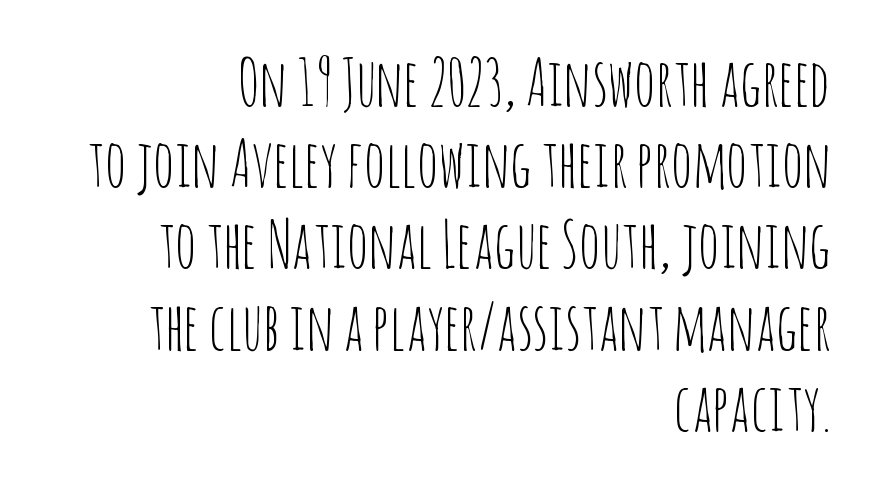
The image shows 65 px thin, condensed sans-serif type, upright; set right-aligned, normal line spacing (1.25x), normal letter spacing, not underlined; low stroke contrast and a large x-height.
